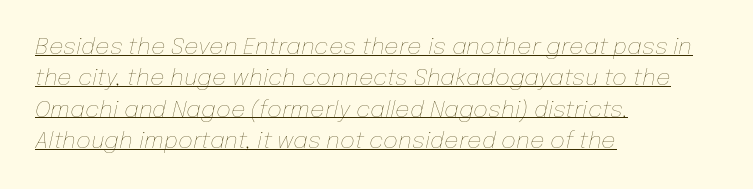
{"italic": "yes", "lean": "right", "slant_degrees": 12, "bold": "no", "underline": "yes", "align": "left", "line_spacing": "normal", "line_spacing_ratio": 1.36, "letter_spacing": "normal", "letter_spacing_em": 0.0, "glyph_px": 23}
